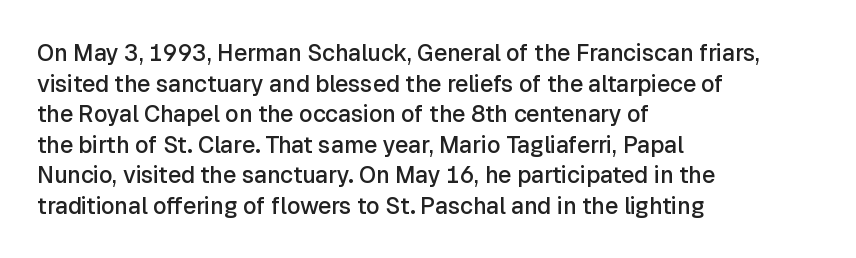
The image shows 23 px text type, upright; set left-aligned, normal line spacing (1.33x), normal letter spacing, not underlined.
